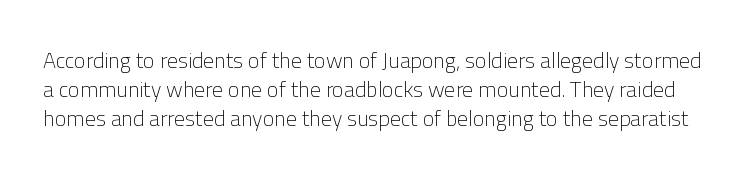
{"italic": "no", "bold": "no", "underline": "no", "line_spacing": "normal", "line_spacing_ratio": 1.32, "letter_spacing": "normal", "letter_spacing_em": 0.0, "glyph_px": 22}
